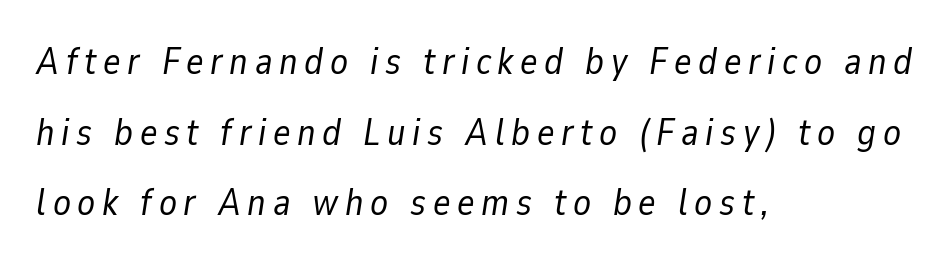
Q: Is the text bold? A: No.
Q: Is the text italic (slanted)? A: Yes, it leans right by about 9 degrees.
Q: Is the text underlined? A: No.
Q: How is the paragraph aligned? A: Left-aligned.
Q: Is the spacing between lines tight, normal or loose? A: Loose.
Q: Width (condensed, normal, or wide)? A: Normal.
Q: Stroke contrast? A: Low.
Q: x-height? A: Medium.
Q: Monospaced? A: No.
